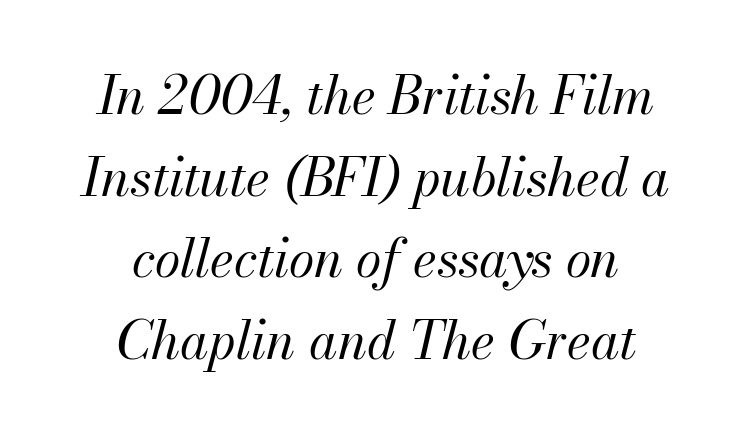
{"italic": "yes", "lean": "right", "slant_degrees": 13, "bold": "no", "weight": "regular", "width": "normal", "stroke_contrast": "medium", "x_height": "small", "monospaced": "no", "underline": "no", "align": "center", "line_spacing": "normal", "line_spacing_ratio": 1.57, "letter_spacing": "normal", "letter_spacing_em": 0.0, "glyph_px": 52}
